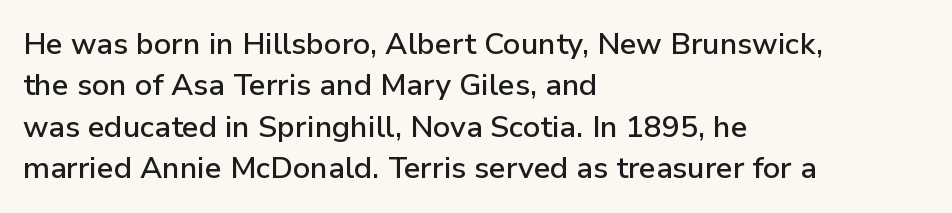
The image shows 30 px sans-serif type, upright; set left-aligned, normal line spacing (1.38x), normal letter spacing, not underlined; low stroke contrast and a medium x-height.
